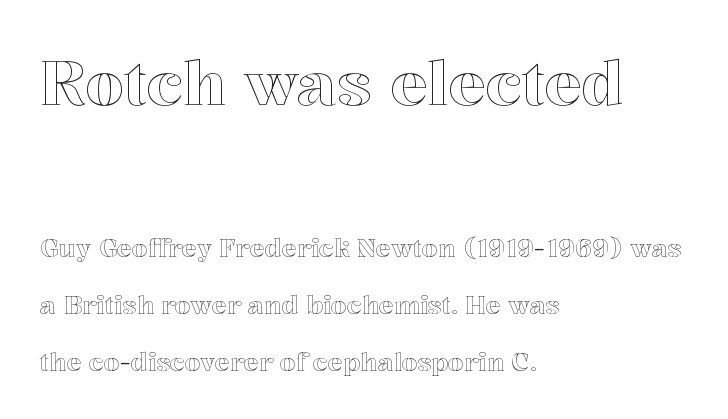
The rendering keeps characters at their native spacing. Here the designer chose a conventional face with non-uniform glyph widths. Unmarked baselines from the first word to the last. The paragraph shown leans on its left margin.
